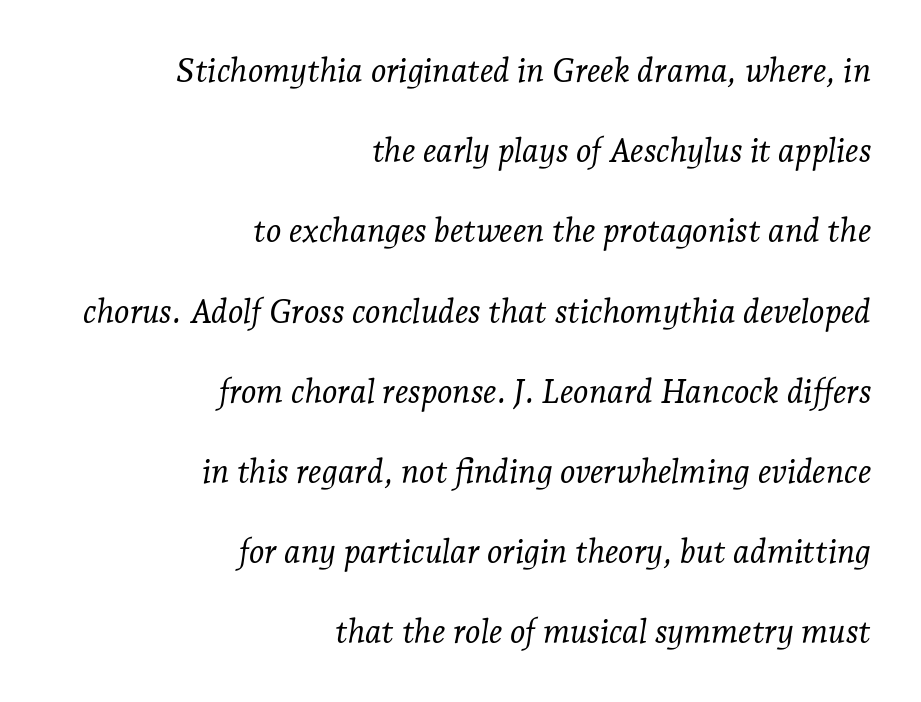
The image shows 33 px light serif type, italic (leaning right); set right-aligned, loose line spacing (2.43x), normal letter spacing, not underlined; low stroke contrast and a medium x-height.
